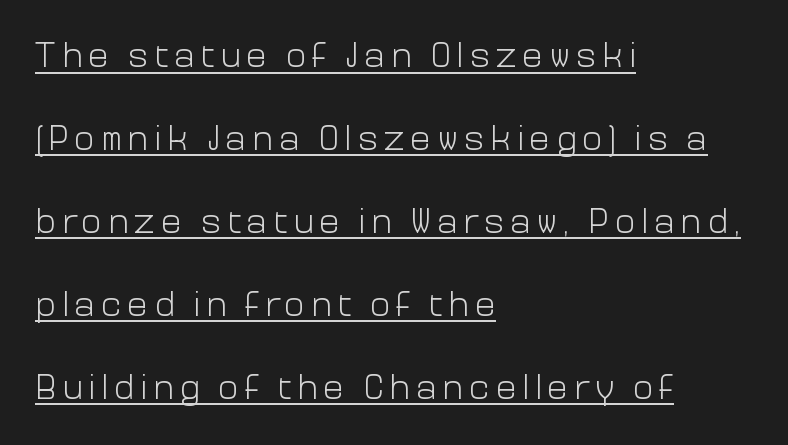
The image shows 35 px light sans-serif type, upright; set left-aligned, loose line spacing (2.37x), underlined; low stroke contrast and a medium x-height.
